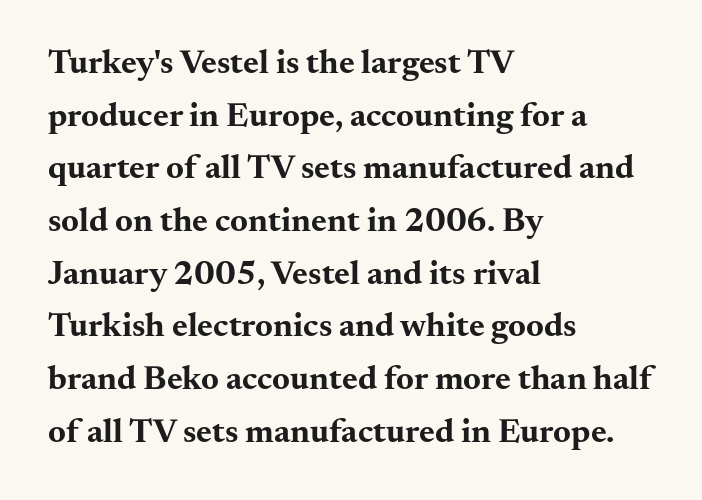
Q: Is the text bold? A: Yes.
Q: Is the text italic (slanted)? A: No, it is upright.
Q: Is the typeface a serif or a sans-serif typeface? A: Serif.
Q: Is the text underlined? A: No.
Q: How is the paragraph aligned? A: Left-aligned.
Q: Is the spacing between letters normal or unusually wide? A: Normal.
Q: Is the spacing between lines tight, normal or loose? A: Normal.
Q: Width (condensed, normal, or wide)? A: Wide.
Q: Stroke contrast? A: Medium.
Q: x-height? A: Small.
Q: Monospaced? A: No.
